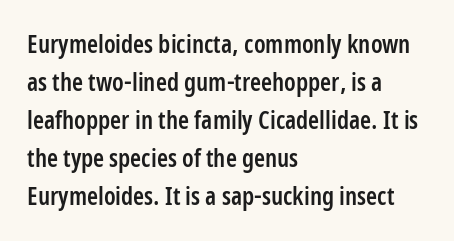
A roman cut, with each character standing at attention. The type is set solid horizontally, with unmodified tracking. These lines stack with their left ends in a neat column. Each glyph is drawn with semibold strokes, heavier than normal yet not fully bold.
